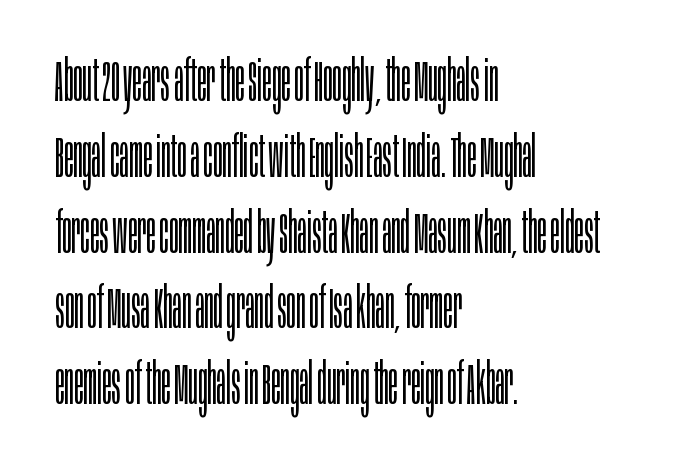
The image shows 57 px light, condensed sans-serif type, upright; set left-aligned, normal line spacing (1.33x), normal letter spacing, not underlined; low stroke contrast and a large x-height.
